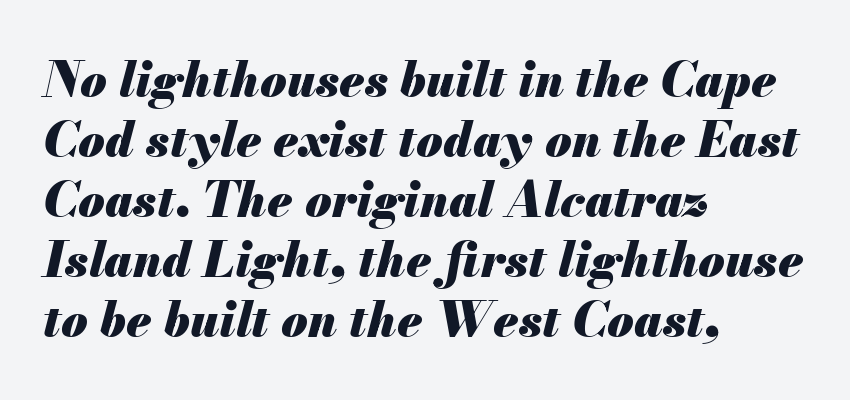
The image shows 48 px heavy type, italic (leaning right); set left-aligned, normal line spacing (1.25x), normal letter spacing, not underlined; medium stroke contrast and a small x-height.
